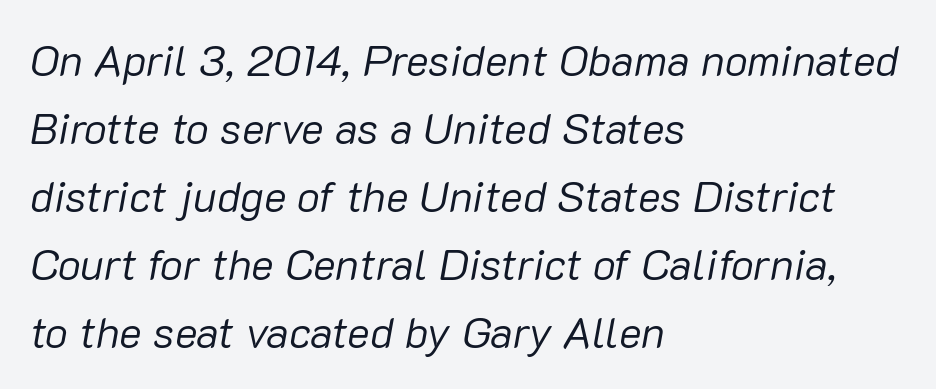
The image shows 43 px regular-weight type, italic (leaning right); set left-aligned, normal line spacing (1.58x), normal letter spacing, not underlined; low stroke contrast and a medium x-height.
